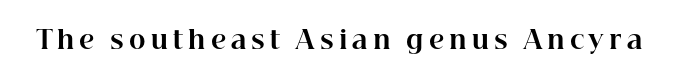
Caption: expanded tracking, letters set apart. I'd describe the lettering as bold — thick and assertive. A clean baseline with only descenders dipping below it. The type sits square on the baseline with zero lean.
